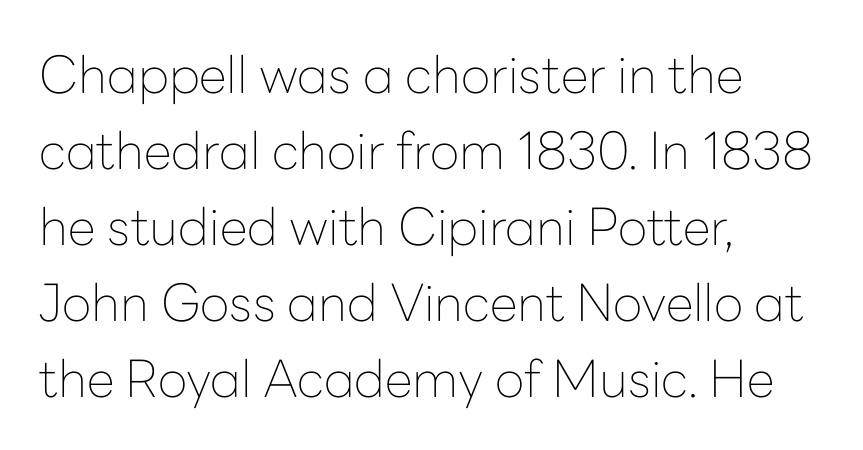
{"serif": "no", "italic": "no", "bold": "no", "weight": "thin", "width": "normal", "stroke_contrast": "low", "x_height": "medium", "monospaced": "no", "underline": "no", "align": "left", "line_spacing": "normal", "line_spacing_ratio": 1.49, "letter_spacing": "normal", "letter_spacing_em": 0.0, "glyph_px": 51}
